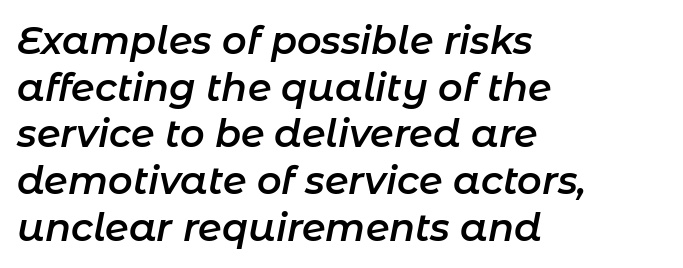
The image shows 38 px semibold type, italic (leaning right); set left-aligned, line spacing 1.23x, normal letter spacing, not underlined; low stroke contrast and a medium x-height.
